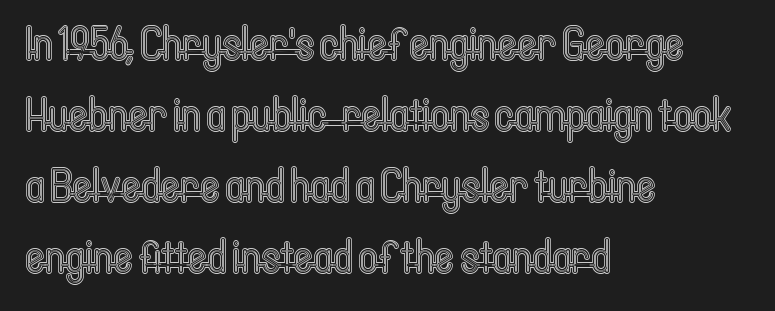
Q: Is the text italic (slanted)? A: No, it is upright.
Q: Is the text underlined? A: No.
Q: How is the paragraph aligned? A: Left-aligned.
Q: Is the spacing between letters normal or unusually wide? A: Normal.
Q: Is the spacing between lines tight, normal or loose? A: Normal.
Q: Width (condensed, normal, or wide)? A: Condensed.
Q: x-height? A: Medium.
Q: Monospaced? A: No.
